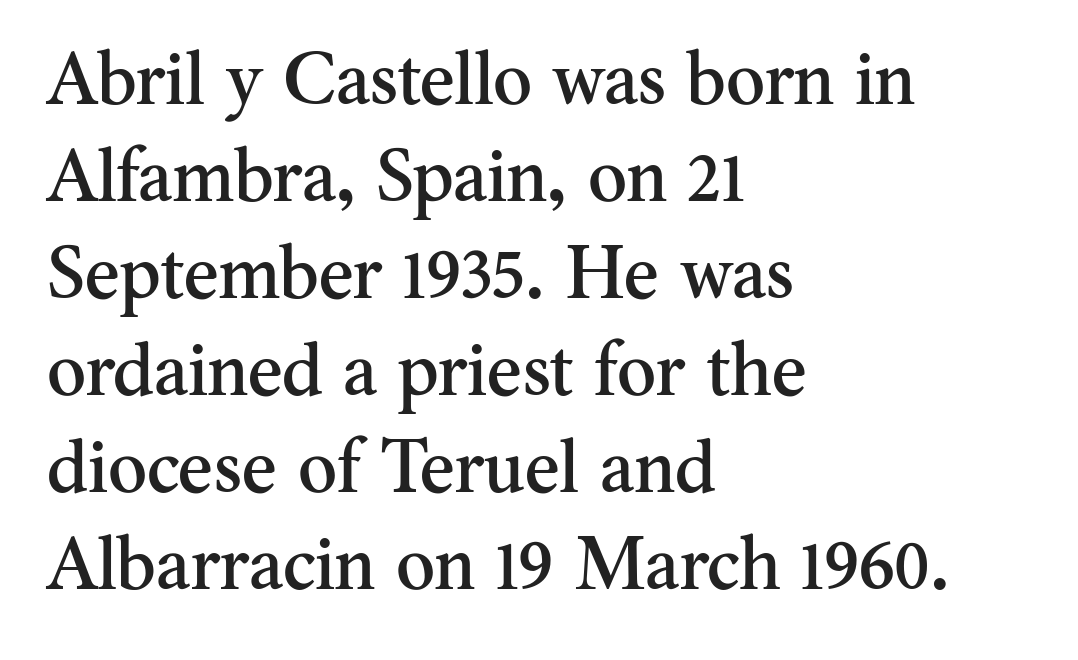
{"serif": "yes", "italic": "no", "width": "normal", "stroke_contrast": "medium", "x_height": "small", "monospaced": "no", "underline": "no", "align": "left", "line_spacing": "normal", "line_spacing_ratio": 1.31, "letter_spacing": "normal", "letter_spacing_em": 0.0, "glyph_px": 74}
